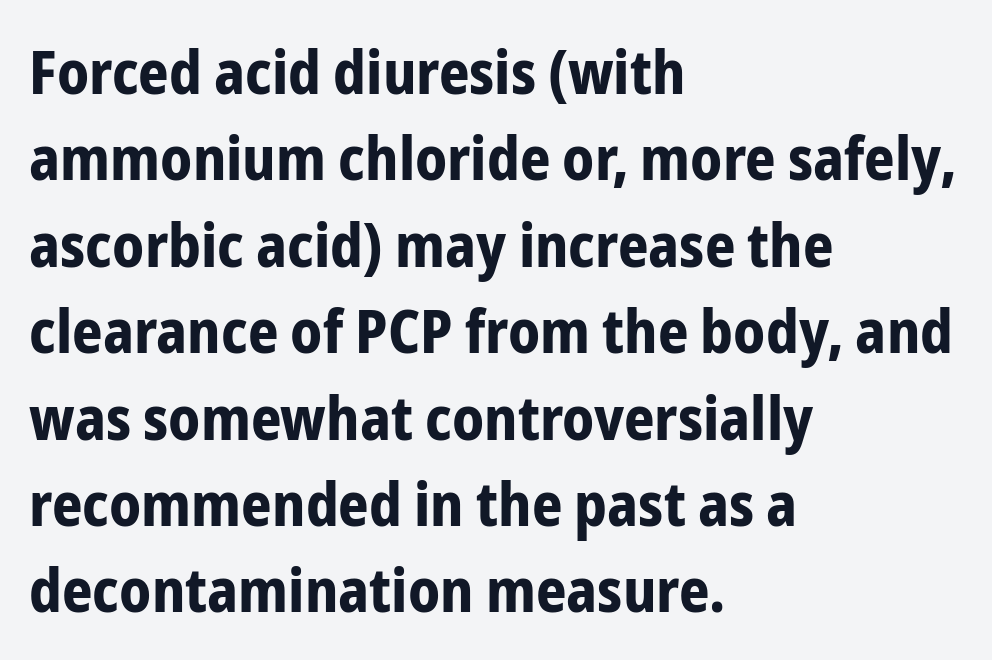
Ascenders rise straight up at ninety degrees. Honestly, the row spacing looks completely unremarkable. Each row of text sits above clean, open space. A student would call this left alignment; a typographer would say flush left, rag right. In terms of letterform style, serifs are entirely absent. Standard letterfit; no display-style spreading of the glyphs.
